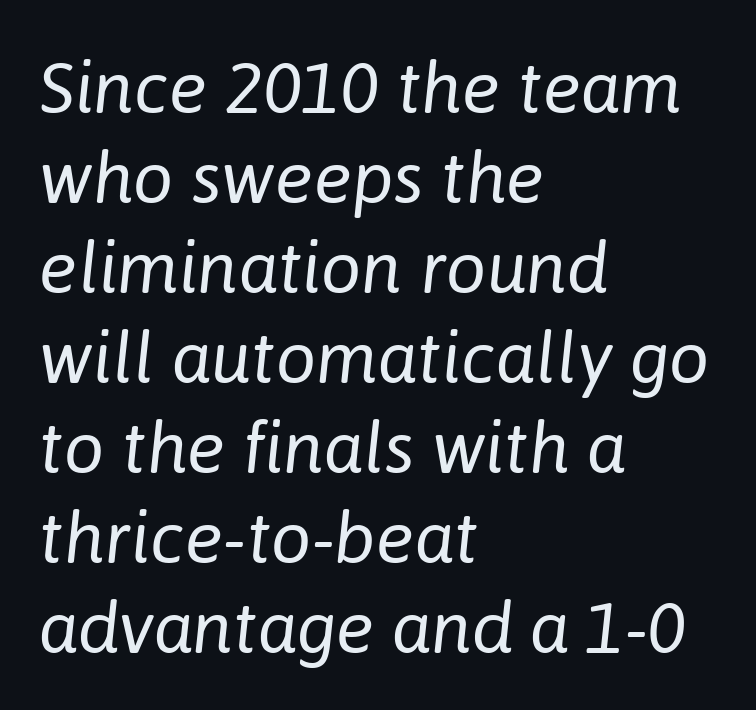
Q: Is the text bold? A: No.
Q: Is the text italic (slanted)? A: Yes, it leans right by about 6 degrees.
Q: Is the text underlined? A: No.
Q: How is the paragraph aligned? A: Left-aligned.
Q: Is the spacing between letters normal or unusually wide? A: Normal.
Q: Is the spacing between lines tight, normal or loose? A: Normal.
Q: Width (condensed, normal, or wide)? A: Normal.
Q: Stroke contrast? A: Low.
Q: x-height? A: Medium.
Q: Monospaced? A: No.
